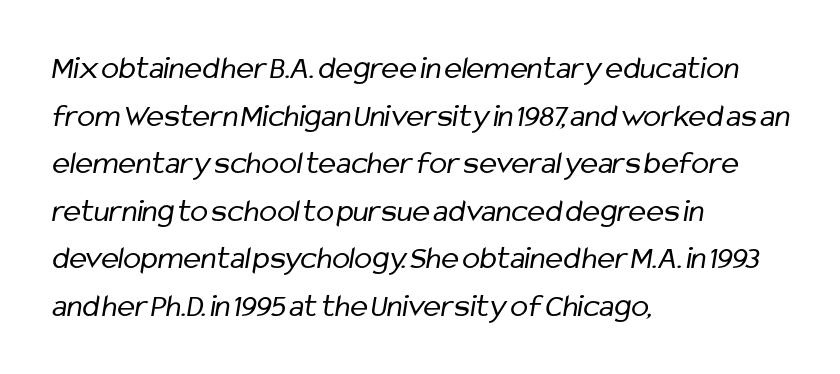
Q: Is the text bold? A: No.
Q: Is the typeface a serif or a sans-serif typeface? A: Sans-serif.
Q: Is the text underlined? A: No.
Q: How is the paragraph aligned? A: Left-aligned.
Q: Is the spacing between letters normal or unusually wide? A: Normal.
Q: Is the spacing between lines tight, normal or loose? A: Normal.
Q: Width (condensed, normal, or wide)? A: Condensed.
Q: Stroke contrast? A: Low.
Q: x-height? A: Medium.
Q: Monospaced? A: No.
